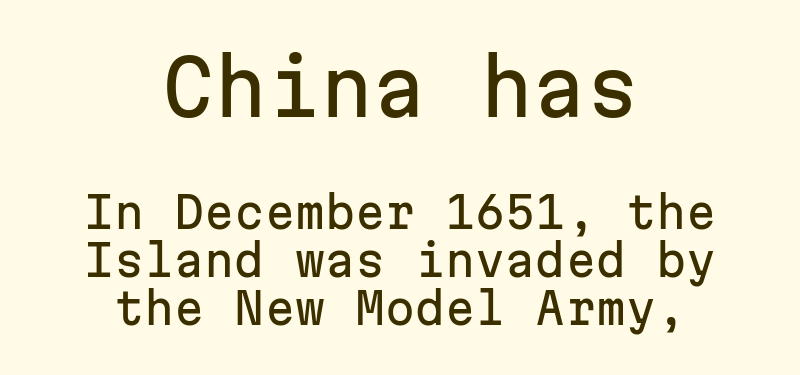
Q: Is the text italic (slanted)? A: No, it is upright.
Q: Is the typeface a serif or a sans-serif typeface? A: Sans-serif.
Q: Is the text underlined? A: No.
Q: How is the paragraph aligned? A: Centered.
Q: Is the spacing between letters normal or unusually wide? A: Normal.
Q: Is the spacing between lines tight, normal or loose? A: Tight.
Q: Which block of text is set in a larger size, the first (top) or the second (bottom)? A: The first (top) one.
Q: Width (condensed, normal, or wide)? A: Normal.
Q: Stroke contrast? A: Low.
Q: x-height? A: Medium.
Q: Monospaced? A: Yes.
